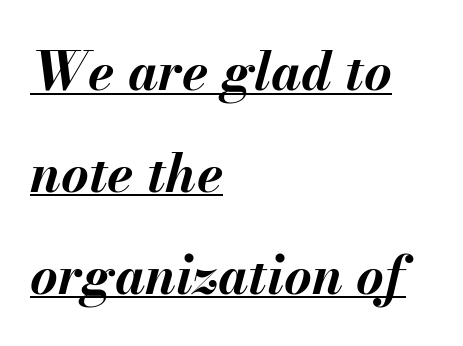
These lines carry a lot of weight — the face is fully bold. The face used here is rendered with its standard letterfit. Each letter keeps its own natural width here, so spacing adapts to shape. Interline gaps are noticeably wide in this sample. Check the space under the baseline: a stroke is drawn there.
